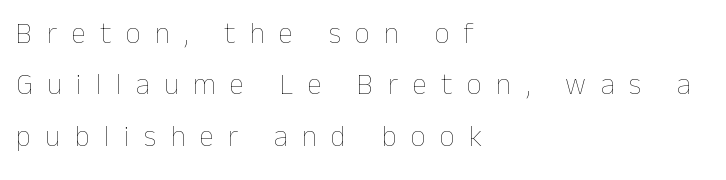
The image shows 29 px thin type, upright; set left-aligned, line spacing 1.77x, unusually wide letter spacing (+0.5 em), not underlined; low stroke contrast and a medium x-height.
